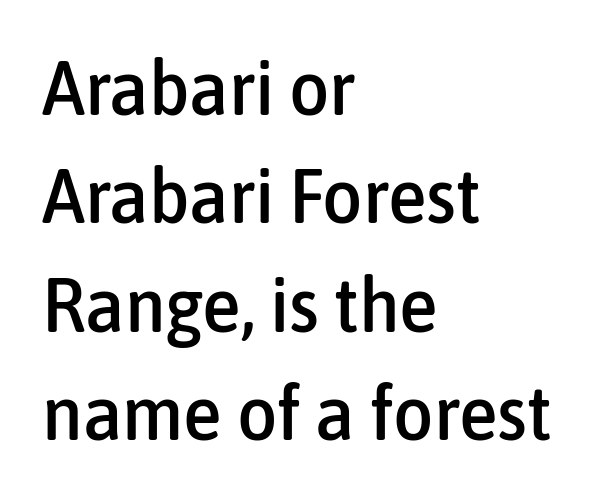
The image shows 78 px condensed sans-serif type, upright; set left-aligned, normal line spacing (1.39x), normal letter spacing, not underlined; low stroke contrast and a medium x-height.
